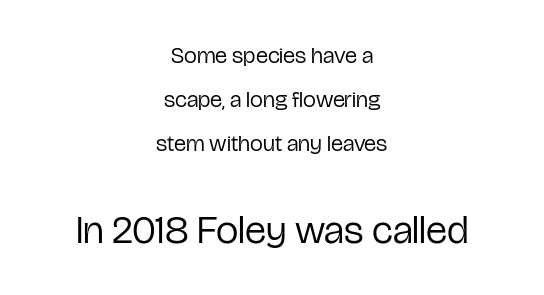
{"serif": "no", "italic": "no", "bold": "no", "weight": "regular", "width": "condensed", "stroke_contrast": "low", "x_height": "medium", "monospaced": "no", "underline": "no", "align": "center", "line_spacing": "loose", "line_spacing_ratio": 1.91, "letter_spacing": "normal", "letter_spacing_em": 0.0, "larger_block": "second", "size_ratio": 1.74, "glyph_px": 40}
